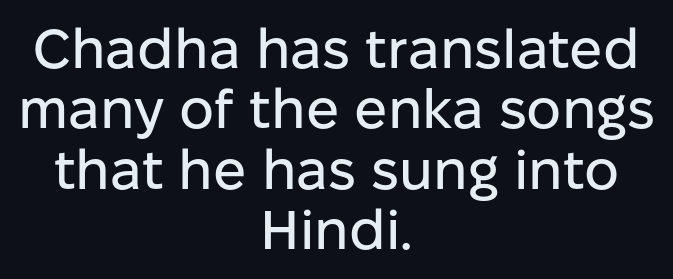
{"serif": "no", "italic": "no", "width": "normal", "stroke_contrast": "low", "x_height": "medium", "monospaced": "no", "underline": "no", "align": "center", "line_spacing": "tight", "line_spacing_ratio": 1.1, "letter_spacing": "normal", "letter_spacing_em": 0.0, "glyph_px": 55}
